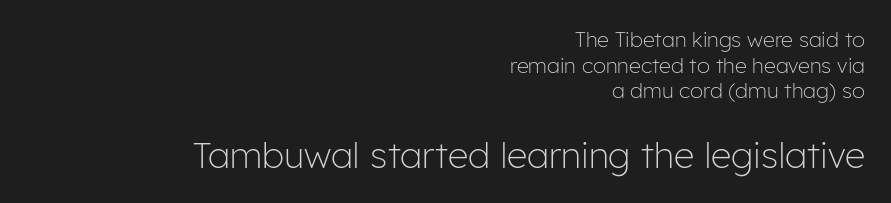
Q: Is the text bold? A: No.
Q: Is the text italic (slanted)? A: No, it is upright.
Q: Is the typeface a serif or a sans-serif typeface? A: Sans-serif.
Q: Is the text underlined? A: No.
Q: How is the paragraph aligned? A: Right-aligned.
Q: Is the spacing between letters normal or unusually wide? A: Normal.
Q: Which block of text is set in a larger size, the first (top) or the second (bottom)? A: The second (bottom) one.
Q: Width (condensed, normal, or wide)? A: Normal.
Q: Stroke contrast? A: Low.
Q: x-height? A: Medium.
Q: Monospaced? A: No.
